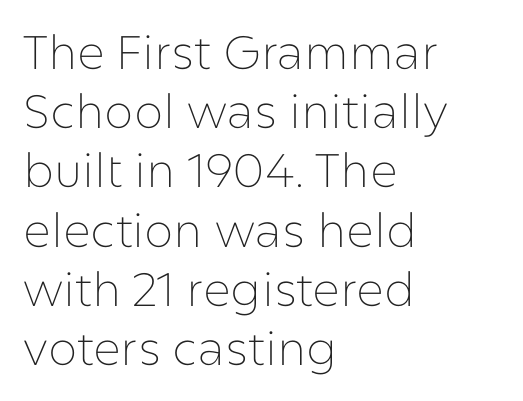
These lines were composed using upright roman letters. Letter spacing: default. Proportional: the letters do not fall into vertical columns. If you drew a ruler down the left edge, every line would touch it. The designer left line spacing at the default.
